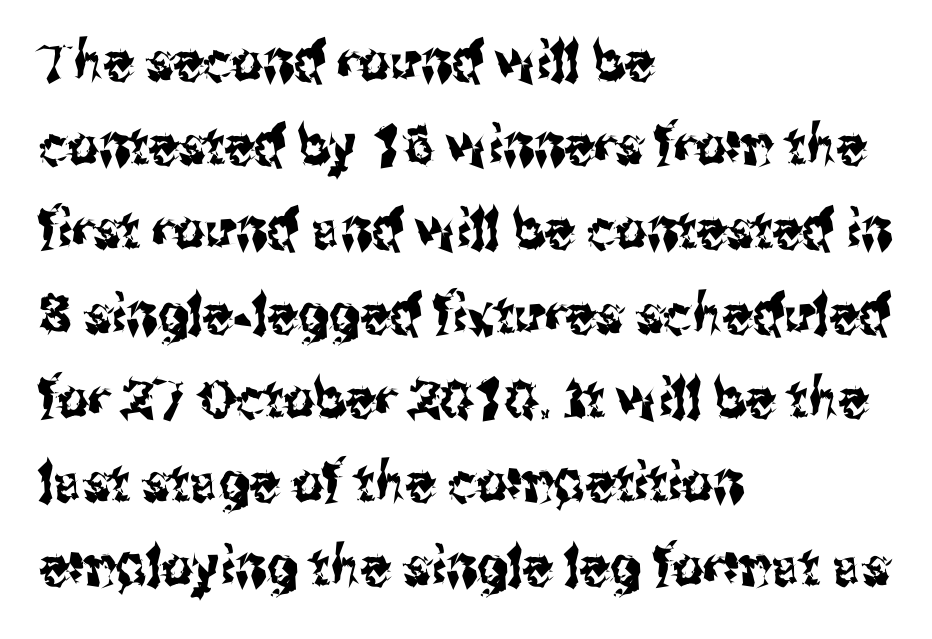
The image shows 54 px condensed sans-serif type, upright; set left-aligned, normal line spacing (1.56x), normal letter spacing, not underlined; medium stroke contrast and a medium x-height.
